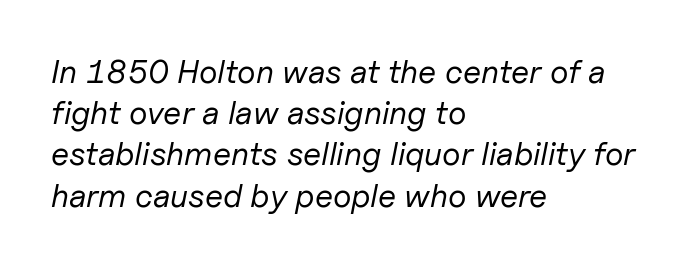
The passage shown is typed in a proportional face where columns would drift. Students, observe: this is what conventionally led text looks like. Designer's note — italics engaged. Is the stroke heavy? The answer is a plain regular-or-lighter. No extra tracking has been applied to these lines. Check the space under the baseline: it is left empty.
